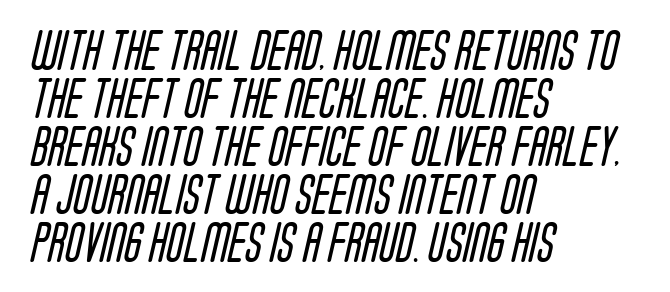
{"serif": "no", "bold": "no", "weight": "regular", "width": "condensed", "stroke_contrast": "low", "x_height": "large", "monospaced": "no", "underline": "no", "align": "left", "line_spacing_ratio": 1.2, "letter_spacing": "normal", "letter_spacing_em": 0.0, "glyph_px": 40}
